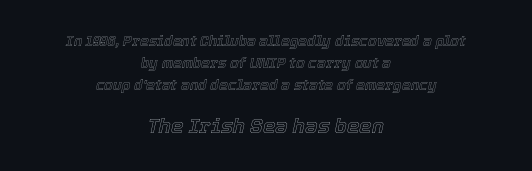
{"italic": "yes", "lean": "right", "slant_degrees": 12, "underline": "no", "align": "center", "line_spacing": "normal", "line_spacing_ratio": 1.58, "letter_spacing": "normal", "letter_spacing_em": 0.0, "larger_block": "second", "size_ratio": 1.43, "glyph_px": 20}
